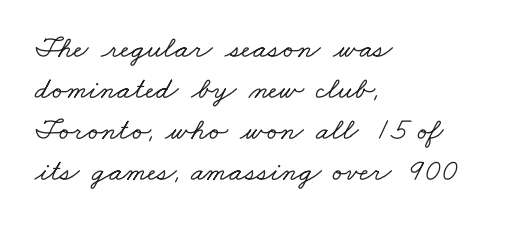
Q: Is the typeface a serif or a sans-serif typeface? A: Serif.
Q: Is the text underlined? A: No.
Q: How is the paragraph aligned? A: Left-aligned.
Q: Is the spacing between letters normal or unusually wide? A: Normal.
Q: Is the spacing between lines tight, normal or loose? A: Normal.
Q: Width (condensed, normal, or wide)? A: Wide.
Q: Stroke contrast? A: Low.
Q: x-height? A: Small.
Q: Monospaced? A: No.
